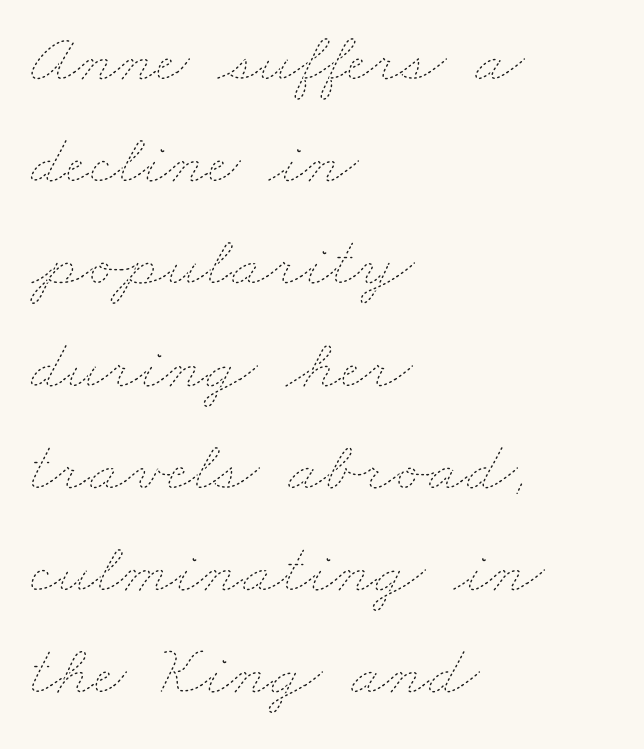
Varying glyph widths throughout — classic text-font behaviour. Heft: none added — not bold. Baseline-to-baseline distance is the conventional proportion of letter height. Does extra space separate the letters? No, they use regular spacing. Caption: multi-line text, flush left, ragged right.
